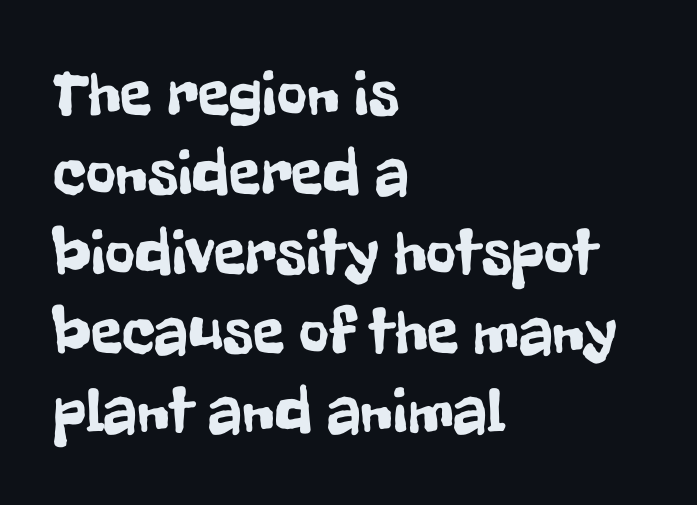
{"serif": "no", "italic": "no", "width": "condensed", "stroke_contrast": "low", "x_height": "medium", "monospaced": "no", "underline": "no", "align": "left", "line_spacing_ratio": 1.22, "letter_spacing": "normal", "letter_spacing_em": 0.0, "glyph_px": 65}
